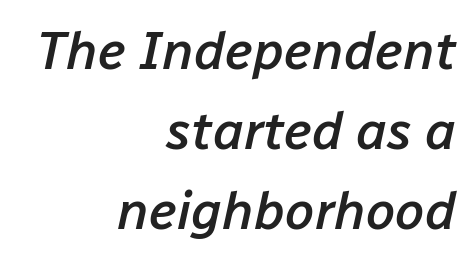
These lines were composed using italics. Underline: absent. The line-height multiplier appears to be the usual default. Teacher's note: observe the even right margin — that is flush-right alignment.
